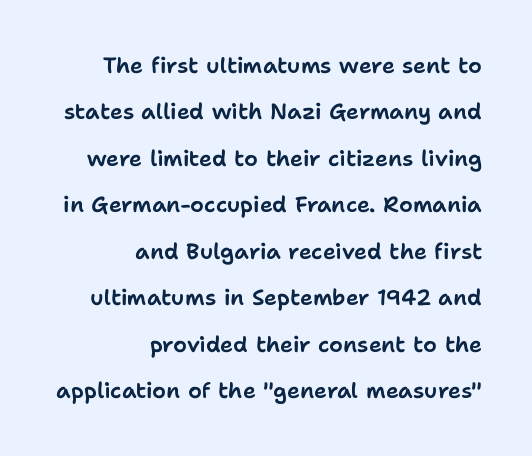
Ordinary non-slanted type is in use. The passage is arranged like a letterhead date or caption credit — flush right. Check the space under the baseline: it is left empty. Compared with typical body copy, the letter spacing here is the same.
